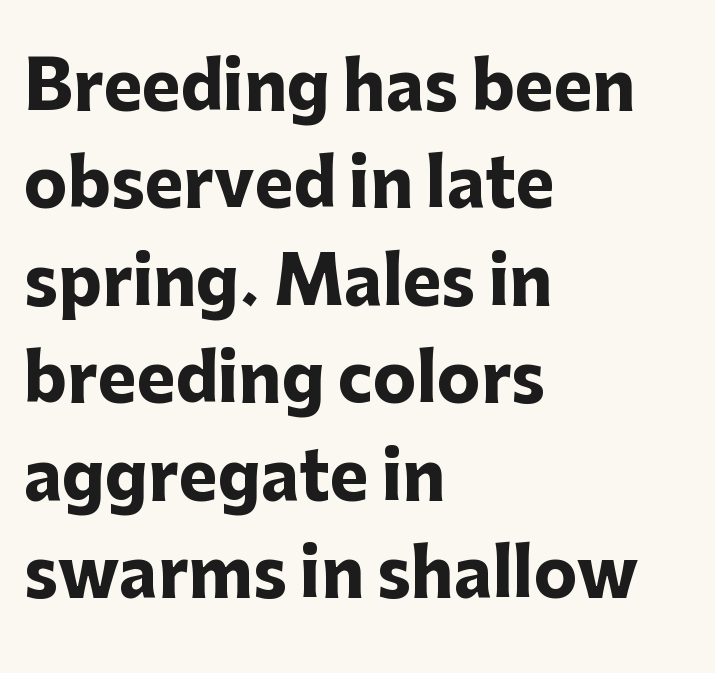
Q: Is the text bold? A: Yes.
Q: Is the text italic (slanted)? A: No, it is upright.
Q: Is the typeface a serif or a sans-serif typeface? A: Sans-serif.
Q: Is the text underlined? A: No.
Q: How is the paragraph aligned? A: Left-aligned.
Q: Is the spacing between letters normal or unusually wide? A: Normal.
Q: Is the spacing between lines tight, normal or loose? A: Normal.
Q: Width (condensed, normal, or wide)? A: Normal.
Q: Stroke contrast? A: Low.
Q: x-height? A: Medium.
Q: Monospaced? A: No.
